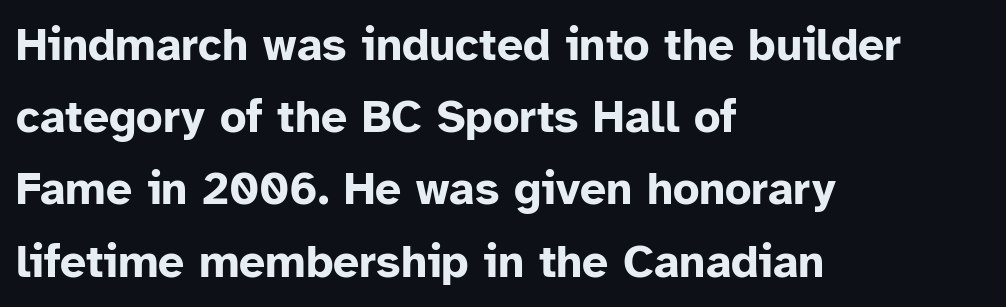
Do the letters lean? They stand straight. The text was rendered using a sans face with plain stroke endings. Has an underline been added? It has not. The letters are bold, with thick, heavy strokes.
